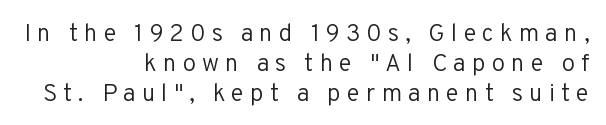
{"italic": "no", "bold": "no", "underline": "no", "align": "right", "line_spacing": "normal", "line_spacing_ratio": 1.25, "letter_spacing": "wide", "letter_spacing_em": 0.26, "glyph_px": 24}
